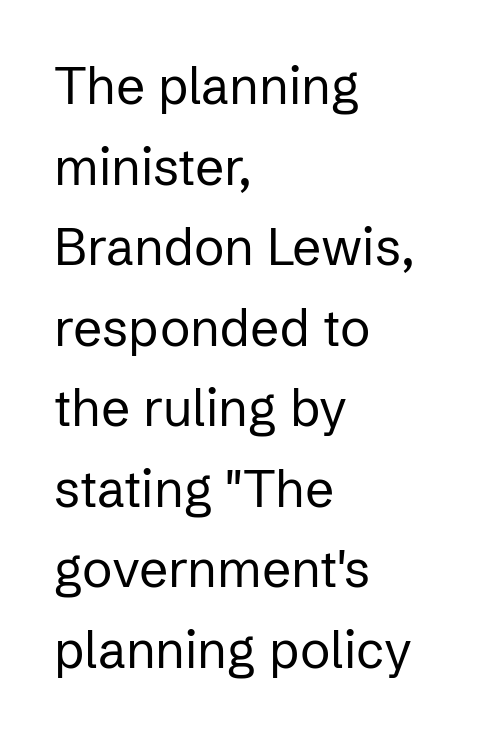
Q: Is the text bold? A: No.
Q: Is the text italic (slanted)? A: No, it is upright.
Q: Is the typeface a serif or a sans-serif typeface? A: Sans-serif.
Q: Is the text underlined? A: No.
Q: How is the paragraph aligned? A: Left-aligned.
Q: Is the spacing between letters normal or unusually wide? A: Normal.
Q: Is the spacing between lines tight, normal or loose? A: Normal.
Q: Width (condensed, normal, or wide)? A: Normal.
Q: Stroke contrast? A: Low.
Q: x-height? A: Medium.
Q: Monospaced? A: No.
